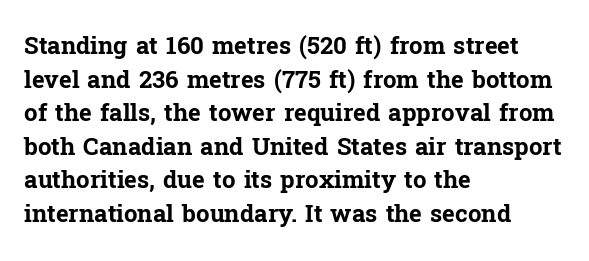
Any mark beneath the type? The region is blank. Regular leading. The face used here is rendered with its standard letterfit. These words are printed bold, with thick strokes throughout. Italic? Not at all — the glyphs are vertical. Left-aligned paragraph, ragged on the right.
